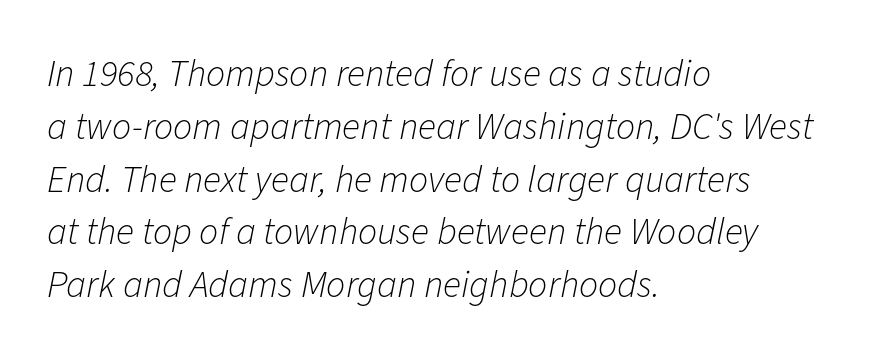
{"italic": "yes", "lean": "right", "slant_degrees": 11, "bold": "no", "weight": "light", "width": "normal", "stroke_contrast": "low", "x_height": "medium", "monospaced": "no", "underline": "no", "align": "left", "line_spacing": "normal", "line_spacing_ratio": 1.39, "letter_spacing": "normal", "letter_spacing_em": 0.0, "glyph_px": 38}
